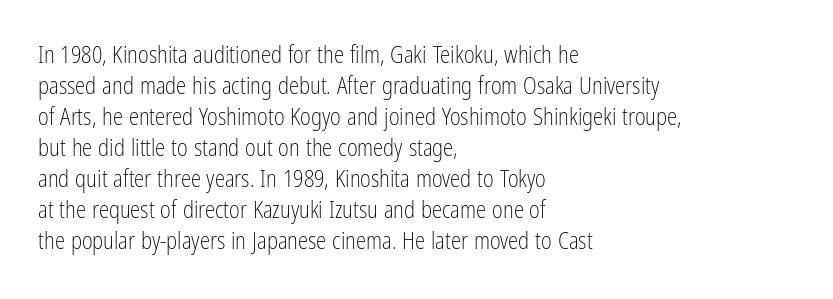
{"italic": "no", "bold": "no", "underline": "no", "align": "left", "line_spacing": "normal", "line_spacing_ratio": 1.35, "letter_spacing": "normal", "letter_spacing_em": 0.0, "glyph_px": 23}
